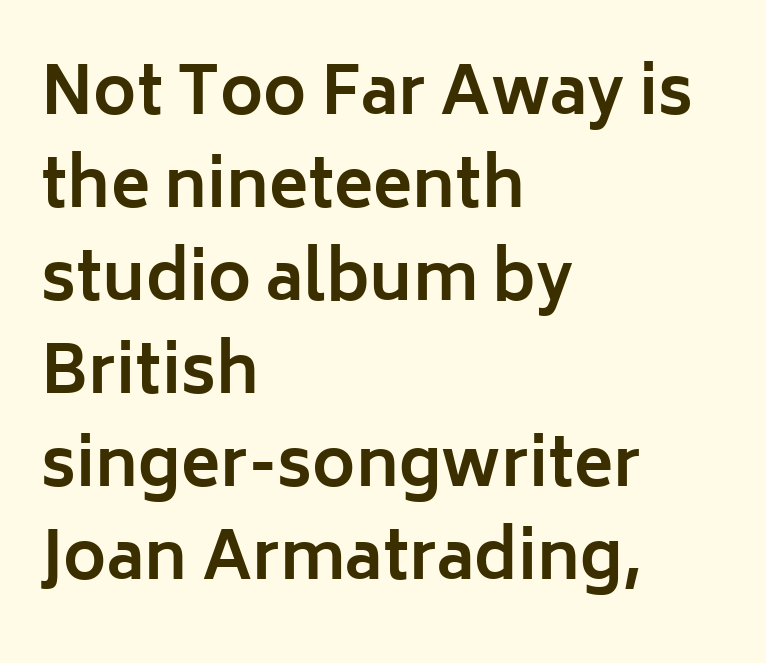
{"serif": "no", "italic": "no", "bold": "yes", "weight": "bold", "width": "normal", "stroke_contrast": "low", "x_height": "medium", "monospaced": "no", "underline": "no", "align": "left", "line_spacing": "normal", "line_spacing_ratio": 1.43, "letter_spacing": "normal", "letter_spacing_em": 0.0, "glyph_px": 65}
